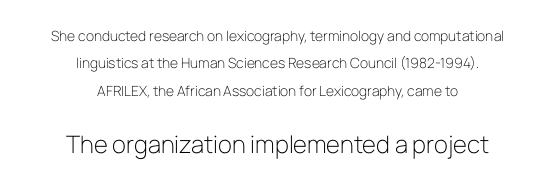
The image shows 24 px text type, upright; set centered, loose line spacing (1.95x), normal letter spacing, not underlined; the second (bottom) block is 1.71x larger.
